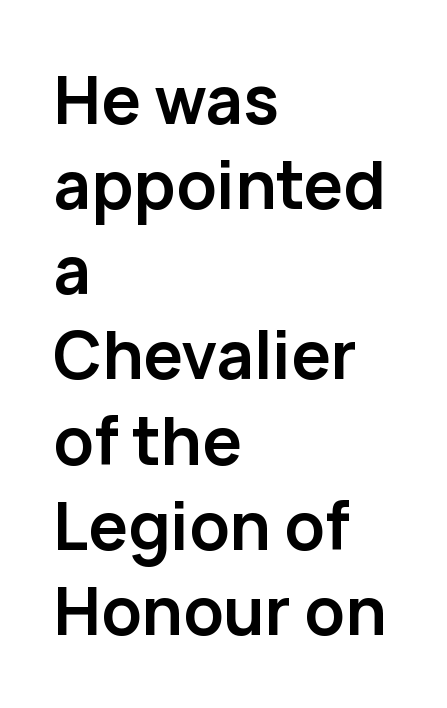
Q: Is the text bold? A: Yes.
Q: Is the text italic (slanted)? A: No, it is upright.
Q: Is the typeface a serif or a sans-serif typeface? A: Sans-serif.
Q: Is the text underlined? A: No.
Q: How is the paragraph aligned? A: Left-aligned.
Q: Is the spacing between letters normal or unusually wide? A: Normal.
Q: Is the spacing between lines tight, normal or loose? A: Normal.
Q: Width (condensed, normal, or wide)? A: Normal.
Q: Stroke contrast? A: Low.
Q: x-height? A: Medium.
Q: Monospaced? A: No.
